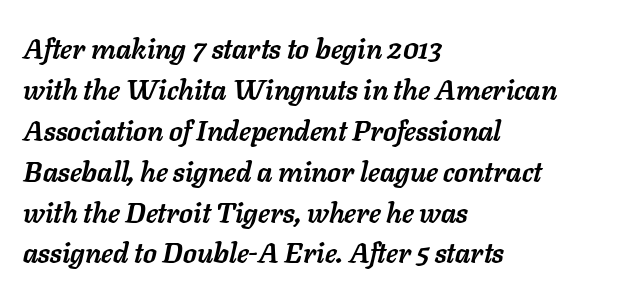
Q: Is the text bold? A: Yes.
Q: Is the text italic (slanted)? A: Yes, it leans right by about 11 degrees.
Q: Is the text underlined? A: No.
Q: How is the paragraph aligned? A: Left-aligned.
Q: Is the spacing between letters normal or unusually wide? A: Normal.
Q: Is the spacing between lines tight, normal or loose? A: Normal.
Q: Width (condensed, normal, or wide)? A: Normal.
Q: Stroke contrast? A: Low.
Q: x-height? A: Medium.
Q: Monospaced? A: No.
